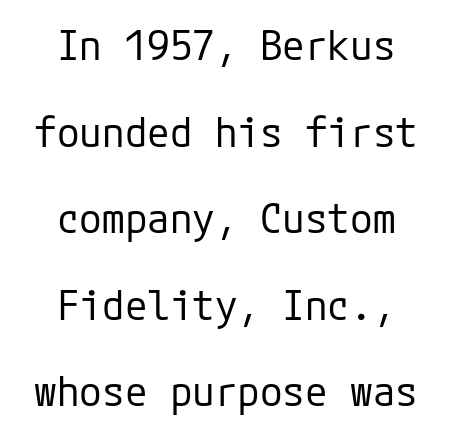
The image shows 41 px regular-weight sans-serif type, upright; set centered, loose line spacing (2.11x), normal letter spacing, not underlined; low stroke contrast and a medium x-height.
